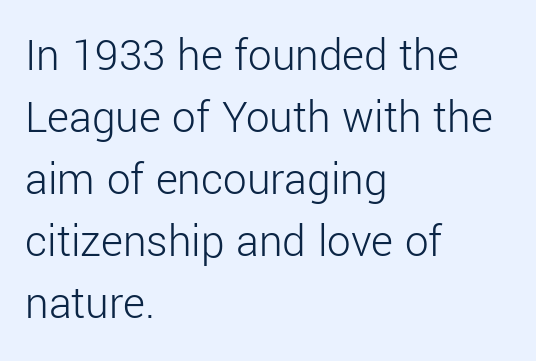
{"serif": "no", "italic": "no", "bold": "no", "weight": "light", "width": "normal", "stroke_contrast": "low", "x_height": "medium", "monospaced": "no", "underline": "no", "align": "left", "line_spacing": "normal", "line_spacing_ratio": 1.32, "letter_spacing": "normal", "letter_spacing_em": 0.0, "glyph_px": 47}
